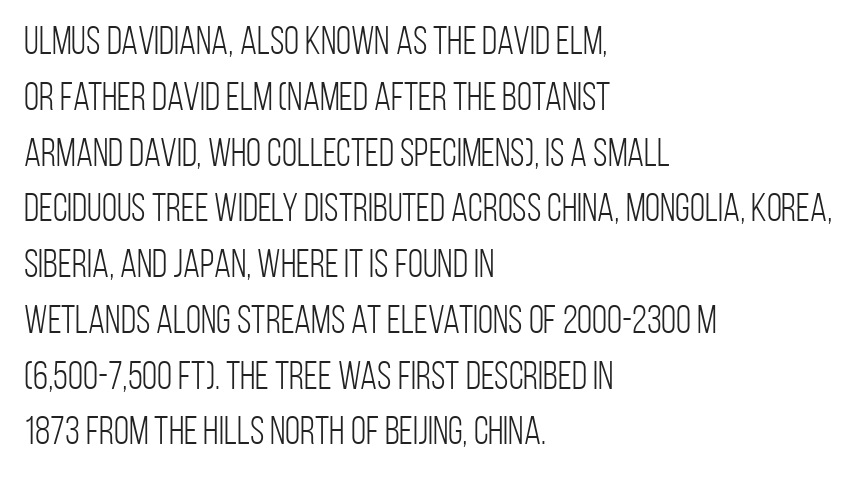
Glance below the letters and you will spot only blank space. No letter is thick-stroked: the sample isn't bold. How are the letters spaced? Ordinarily, with no added tracking. Do the letters lean? They stand straight. The rendering uses natural spacing where letterforms have individual widths. Quick note: interline space is typical.
